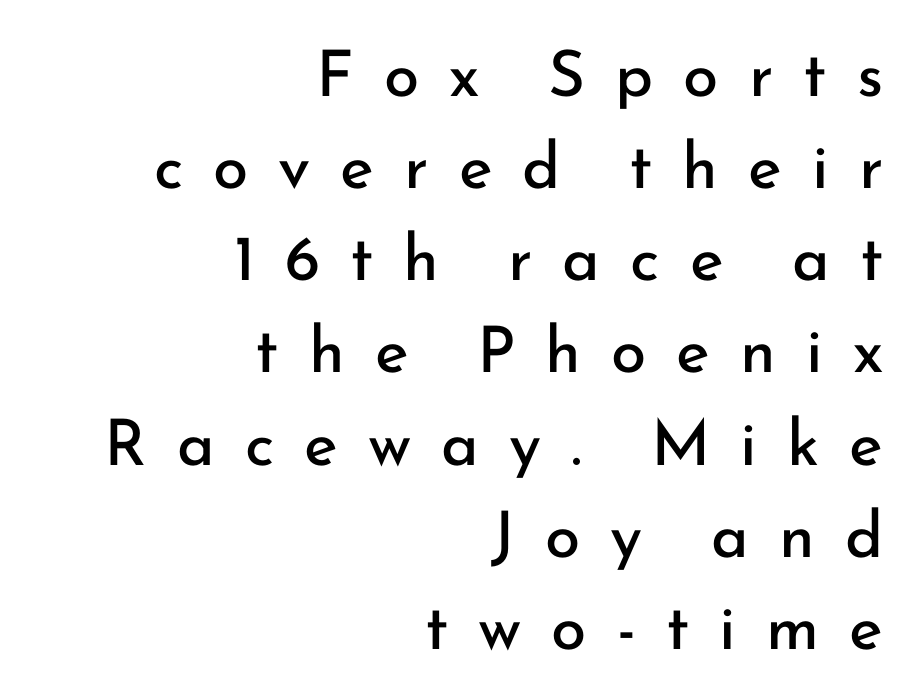
The image shows 64 px regular-weight sans-serif type, upright; set right-aligned, normal line spacing (1.44x), unusually wide letter spacing (+0.47 em), not underlined; low stroke contrast and a small x-height.
